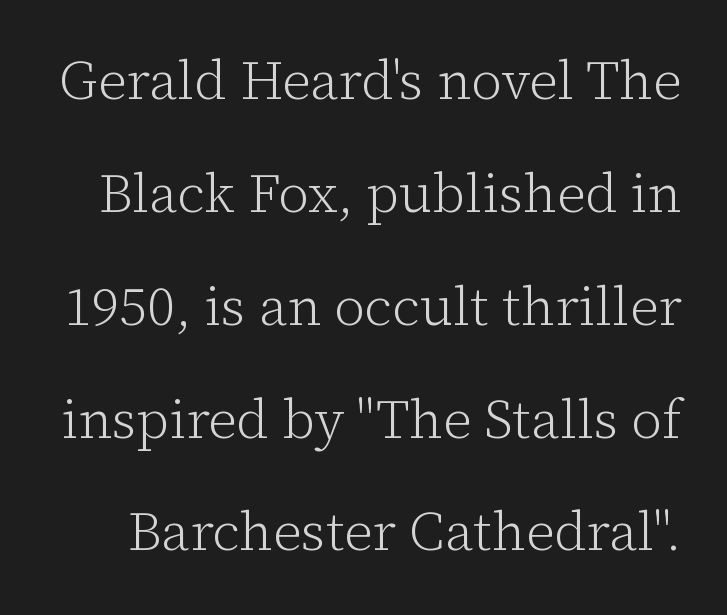
The image shows 54 px light serif type, upright; set loose line spacing (2.09x), normal letter spacing, not underlined; low stroke contrast and a medium x-height.
